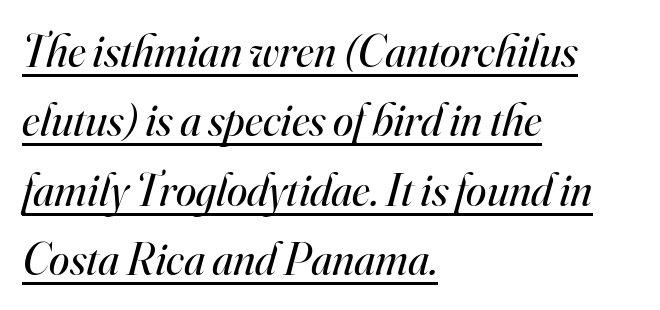
Horizontal bands of white between lines are of average thickness. No extra tracking has been applied to these lines. This is underlined copy, the kind a proofreader might mark for attention. Bold? No — there's no thickening of the strokes.
